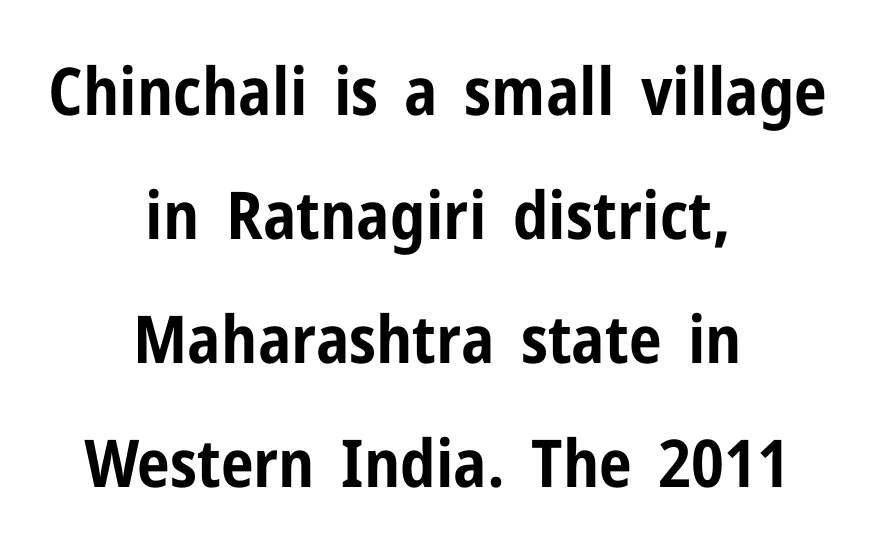
The image shows 66 px bold, condensed sans-serif type, upright; set centered, line spacing 1.88x, normal letter spacing, not underlined; low stroke contrast and a medium x-height.
